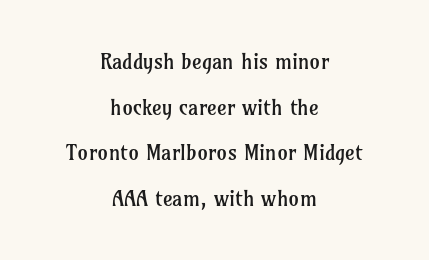
Q: Is the text bold? A: No.
Q: Is the text italic (slanted)? A: No, it is upright.
Q: Is the text underlined? A: No.
Q: How is the paragraph aligned? A: Centered.
Q: Is the spacing between letters normal or unusually wide? A: Normal.
Q: Is the spacing between lines tight, normal or loose? A: Loose.
